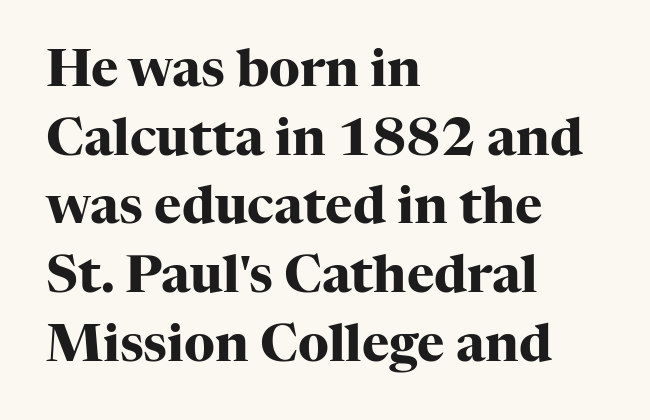
The image shows 52 px heavy serif type, upright; set left-aligned, normal line spacing (1.32x), normal letter spacing, not underlined; high stroke contrast and a medium x-height.
